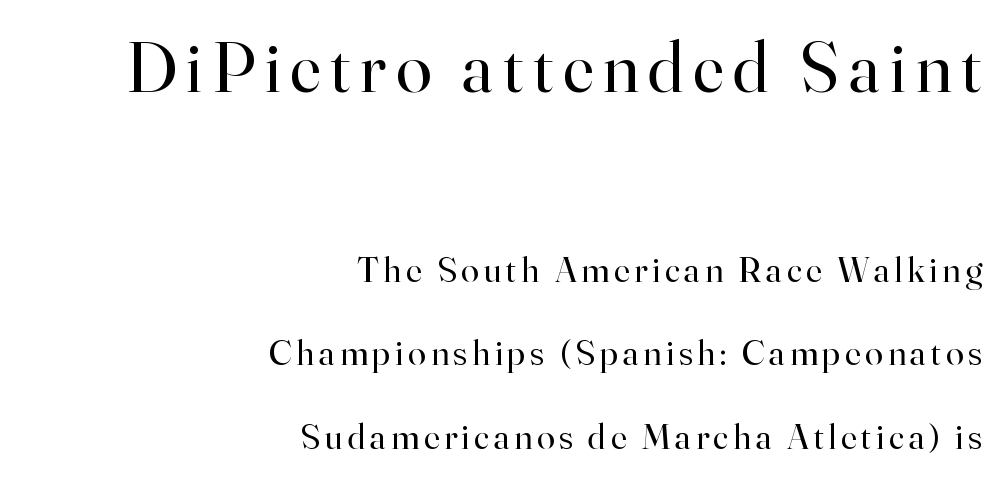
{"serif": "yes", "italic": "no", "bold": "no", "weight": "regular", "width": "normal", "stroke_contrast": "high", "x_height": "small", "monospaced": "no", "underline": "no", "align": "right", "line_spacing": "loose", "line_spacing_ratio": 2.32, "larger_block": "first", "size_ratio": 2.0, "glyph_px": 72}
